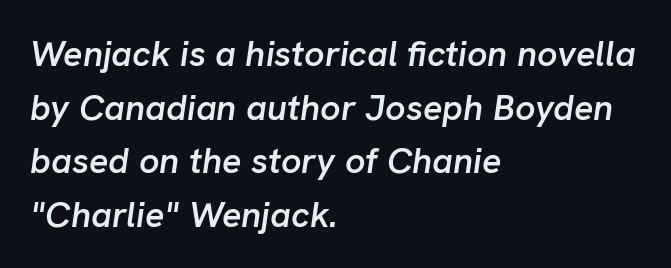
{"italic": "yes", "lean": "right", "slant_degrees": 8, "bold": "semi", "weight": "semibold", "width": "normal", "stroke_contrast": "low", "x_height": "medium", "monospaced": "no", "underline": "no", "align": "left", "line_spacing": "normal", "line_spacing_ratio": 1.49, "letter_spacing": "normal", "letter_spacing_em": 0.0, "glyph_px": 36}
